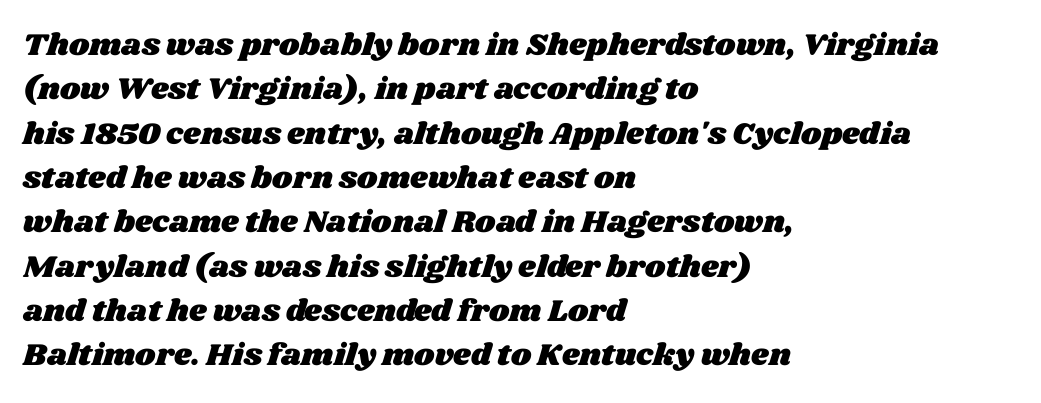
The paragraph has a hard left edge and a soft right edge. Glance below the letters and you will spot only blank space. This block has exactly the height ordinary leading produces. There is no visible air inserted between adjacent glyphs. Looks like regular typesetting: each glyph gets only the width it needs.
